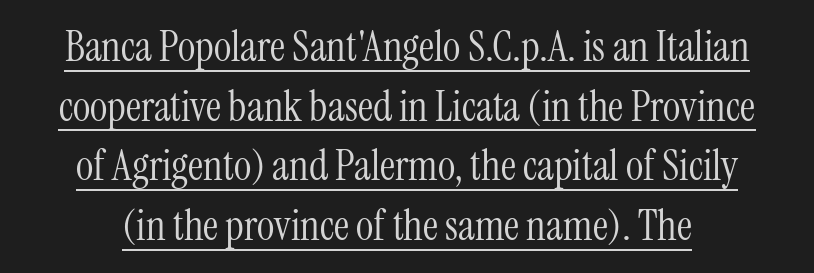
The image shows 42 px light, condensed serif type, upright; set normal line spacing (1.42x), normal letter spacing, underlined; medium stroke contrast and a medium x-height.
